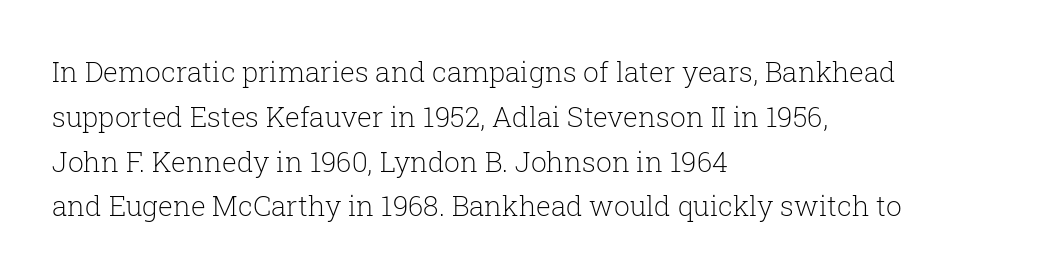
Q: Is the text bold? A: No.
Q: Is the text italic (slanted)? A: No, it is upright.
Q: Is the typeface a serif or a sans-serif typeface? A: Serif.
Q: Is the text underlined? A: No.
Q: How is the paragraph aligned? A: Left-aligned.
Q: Is the spacing between letters normal or unusually wide? A: Normal.
Q: Is the spacing between lines tight, normal or loose? A: Normal.
Q: Width (condensed, normal, or wide)? A: Normal.
Q: Stroke contrast? A: Low.
Q: x-height? A: Medium.
Q: Monospaced? A: No.
